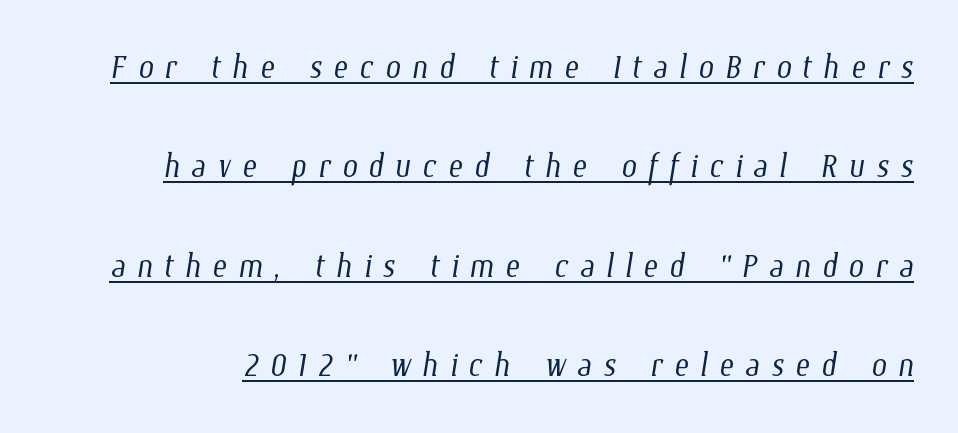
{"bold": "no", "weight": "light", "width": "condensed", "stroke_contrast": "low", "x_height": "medium", "monospaced": "no", "underline": "yes", "line_spacing": "loose", "line_spacing_ratio": 2.26, "letter_spacing": "wide", "letter_spacing_em": 0.25, "glyph_px": 44}
